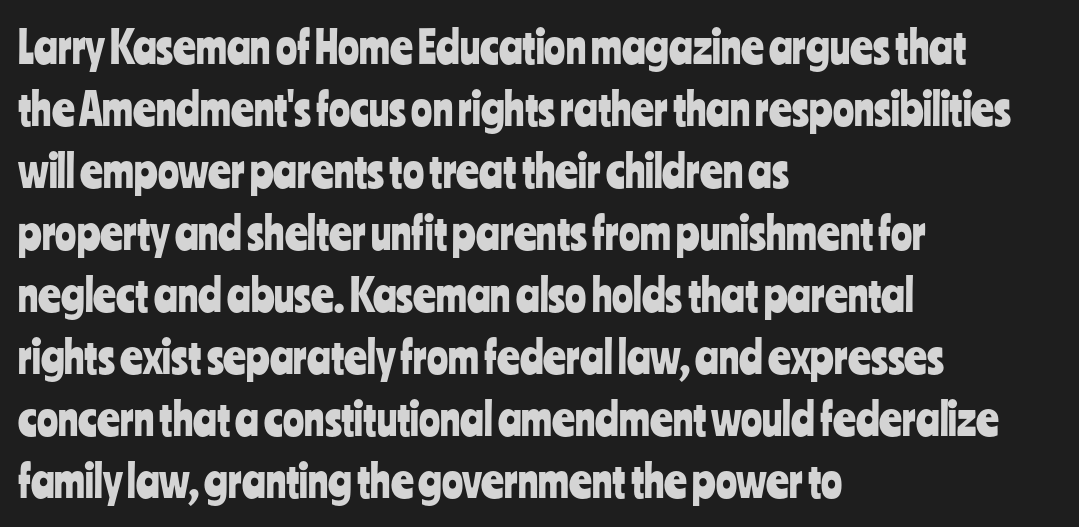
Q: Is the text italic (slanted)? A: No, it is upright.
Q: Is the typeface a serif or a sans-serif typeface? A: Sans-serif.
Q: Is the text underlined? A: No.
Q: How is the paragraph aligned? A: Left-aligned.
Q: Is the spacing between letters normal or unusually wide? A: Normal.
Q: Is the spacing between lines tight, normal or loose? A: Normal.
Q: Width (condensed, normal, or wide)? A: Condensed.
Q: Stroke contrast? A: Low.
Q: x-height? A: Medium.
Q: Monospaced? A: No.
